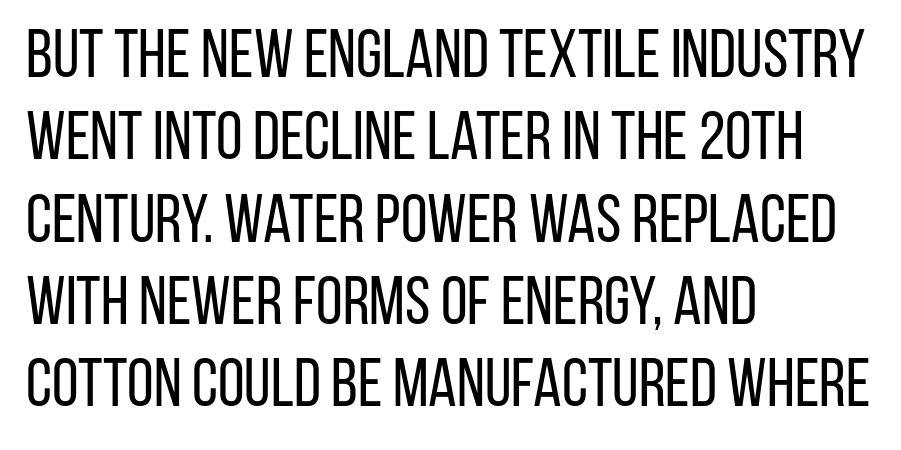
The image shows 68 px regular-weight, condensed sans-serif type, upright; set left-aligned, line spacing 1.21x, normal letter spacing, not underlined; low stroke contrast and a large x-height.
